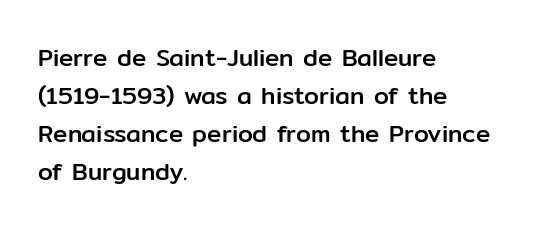
Q: Is the text italic (slanted)? A: No, it is upright.
Q: Is the text underlined? A: No.
Q: How is the paragraph aligned? A: Left-aligned.
Q: Is the spacing between letters normal or unusually wide? A: Normal.
Q: Is the spacing between lines tight, normal or loose? A: Normal.
